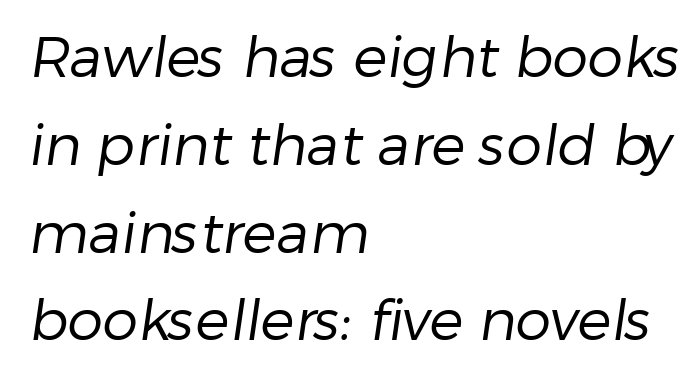
{"serif": "no", "bold": "no", "weight": "regular", "width": "normal", "stroke_contrast": "low", "x_height": "medium", "monospaced": "no", "underline": "no", "align": "left", "line_spacing": "normal", "line_spacing_ratio": 1.54, "letter_spacing": "normal", "letter_spacing_em": 0.0, "glyph_px": 57}
